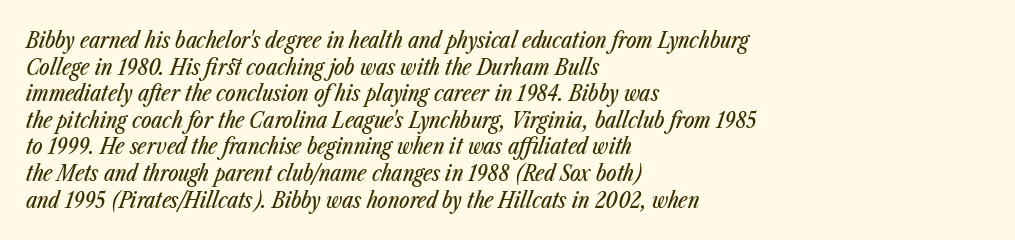
The image shows 22 px text type, italic (leaning right); set left-aligned, line spacing 1.21x, normal letter spacing, not underlined.
